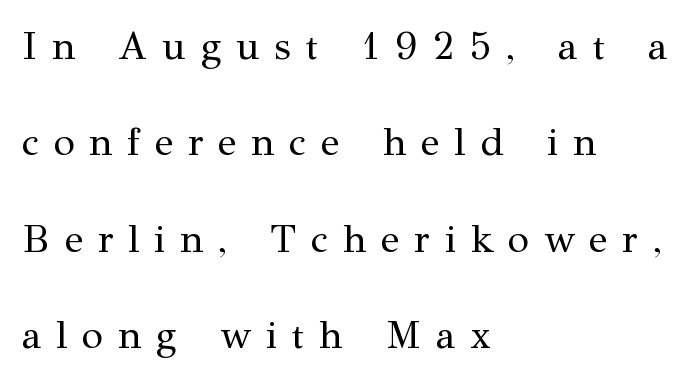
{"serif": "yes", "italic": "no", "bold": "no", "weight": "regular", "width": "normal", "stroke_contrast": "medium", "x_height": "medium", "monospaced": "no", "underline": "no", "align": "left", "line_spacing": "loose", "line_spacing_ratio": 2.47, "letter_spacing": "wide", "letter_spacing_em": 0.38, "glyph_px": 39}
